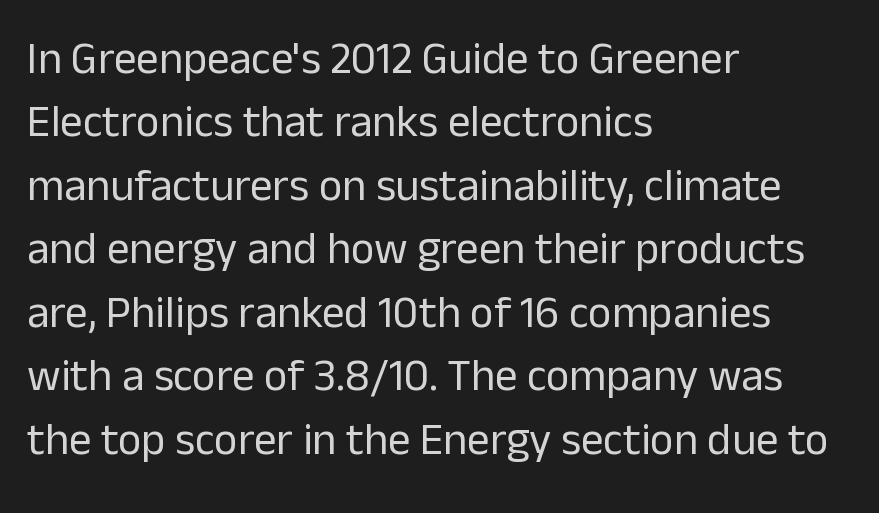
Q: Is the text bold? A: No.
Q: Is the text italic (slanted)? A: No, it is upright.
Q: Is the typeface a serif or a sans-serif typeface? A: Sans-serif.
Q: Is the text underlined? A: No.
Q: How is the paragraph aligned? A: Left-aligned.
Q: Is the spacing between letters normal or unusually wide? A: Normal.
Q: Is the spacing between lines tight, normal or loose? A: Normal.
Q: Width (condensed, normal, or wide)? A: Normal.
Q: Stroke contrast? A: Low.
Q: x-height? A: Medium.
Q: Monospaced? A: No.
